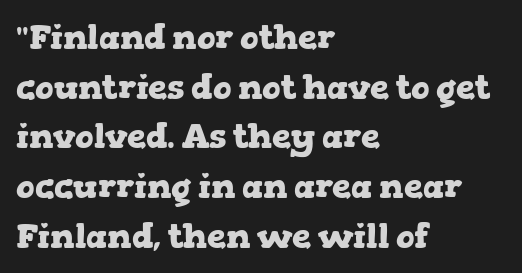
Q: Is the text bold? A: Yes.
Q: Is the text italic (slanted)? A: No, it is upright.
Q: Is the typeface a serif or a sans-serif typeface? A: Serif.
Q: Is the text underlined? A: No.
Q: How is the paragraph aligned? A: Left-aligned.
Q: Is the spacing between letters normal or unusually wide? A: Normal.
Q: Is the spacing between lines tight, normal or loose? A: Normal.
Q: Width (condensed, normal, or wide)? A: Wide.
Q: Stroke contrast? A: Low.
Q: x-height? A: Medium.
Q: Monospaced? A: No.
